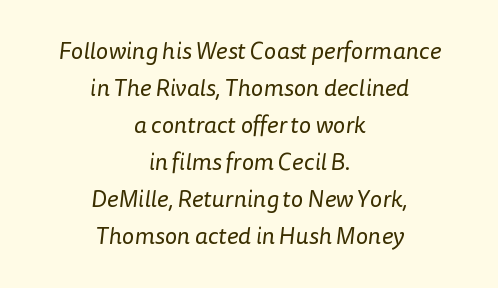
{"bold": "no", "underline": "no", "align": "center", "line_spacing": "normal", "line_spacing_ratio": 1.54, "letter_spacing": "normal", "letter_spacing_em": 0.0, "glyph_px": 24}
